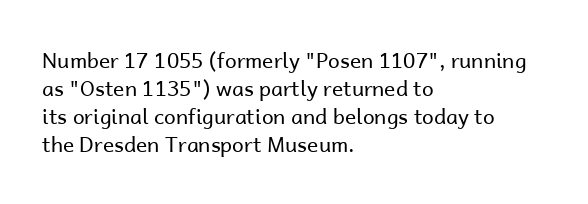
{"italic": "no", "bold": "no", "underline": "no", "align": "left", "line_spacing": "normal", "line_spacing_ratio": 1.34, "letter_spacing": "normal", "letter_spacing_em": 0.0, "glyph_px": 21}
